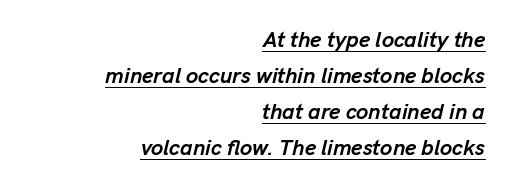
Q: Is the text bold? A: Yes.
Q: Is the text italic (slanted)? A: Yes, it leans right by about 13 degrees.
Q: Is the text underlined? A: Yes.
Q: How is the paragraph aligned? A: Right-aligned.
Q: Is the spacing between letters normal or unusually wide? A: Normal.
Q: Is the spacing between lines tight, normal or loose? A: Normal.
